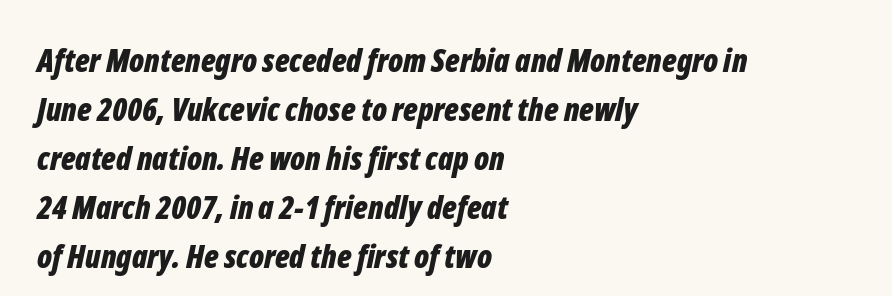
Spacing between characters is what you'd get straight out of the box. Whoever set this chose a conventional vertical rhythm. Quick note: underline off. Every row of glyphs begins at an identical x-position on the left.
